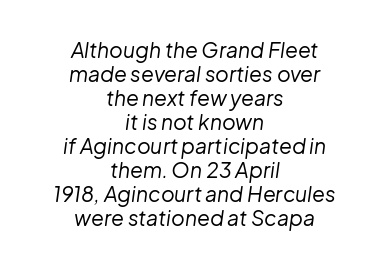
Q: Is the text bold? A: No.
Q: Is the text italic (slanted)? A: Yes, it leans right by about 8 degrees.
Q: Is the text underlined? A: No.
Q: How is the paragraph aligned? A: Centered.
Q: Is the spacing between letters normal or unusually wide? A: Normal.
Q: Is the spacing between lines tight, normal or loose? A: Tight.
